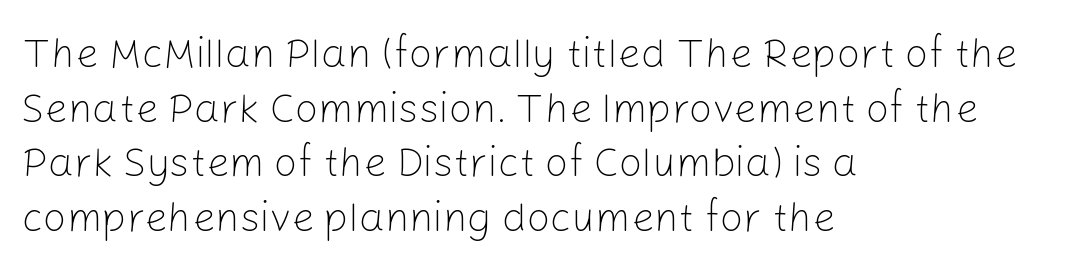
Q: Is the text bold? A: No.
Q: Is the text italic (slanted)? A: No, it is upright.
Q: Is the typeface a serif or a sans-serif typeface? A: Sans-serif.
Q: Is the text underlined? A: No.
Q: How is the paragraph aligned? A: Left-aligned.
Q: Is the spacing between letters normal or unusually wide? A: Normal.
Q: Is the spacing between lines tight, normal or loose? A: Normal.
Q: Width (condensed, normal, or wide)? A: Normal.
Q: Stroke contrast? A: Low.
Q: x-height? A: Medium.
Q: Monospaced? A: No.
